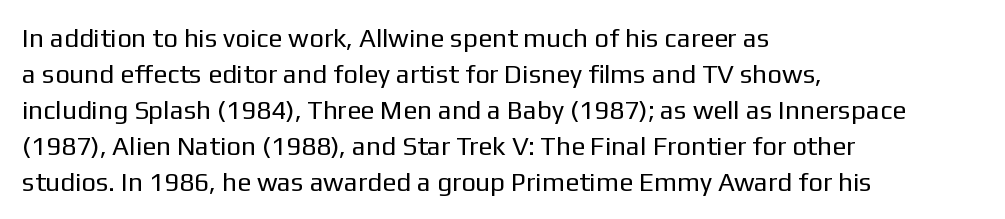
{"italic": "no", "bold": "no", "underline": "no", "align": "left", "line_spacing": "normal", "line_spacing_ratio": 1.38, "letter_spacing": "normal", "letter_spacing_em": 0.0, "glyph_px": 26}
